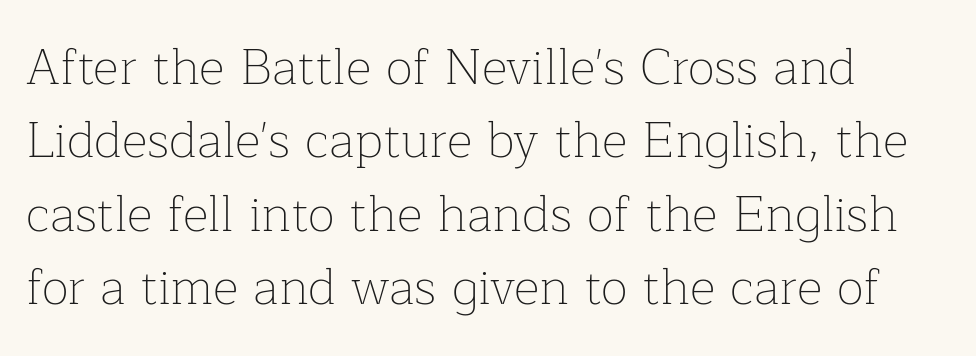
{"serif": "yes", "italic": "no", "bold": "no", "weight": "thin", "width": "normal", "stroke_contrast": "low", "x_height": "medium", "monospaced": "no", "underline": "no", "align": "left", "line_spacing": "normal", "line_spacing_ratio": 1.47, "letter_spacing": "normal", "letter_spacing_em": 0.0, "glyph_px": 50}
